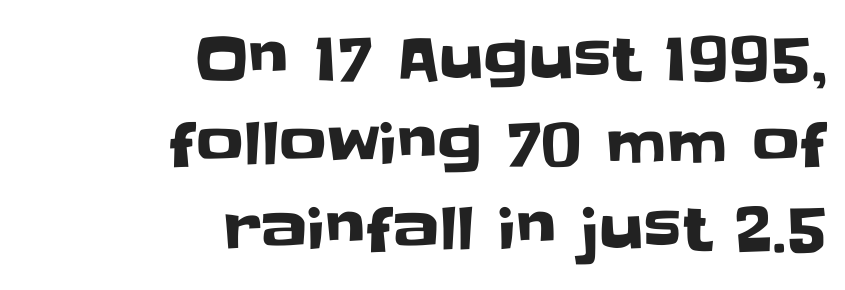
{"serif": "no", "italic": "no", "width": "normal", "stroke_contrast": "low", "x_height": "large", "monospaced": "no", "underline": "no", "align": "right", "line_spacing": "normal", "line_spacing_ratio": 1.44, "letter_spacing": "normal", "letter_spacing_em": 0.0, "glyph_px": 59}
